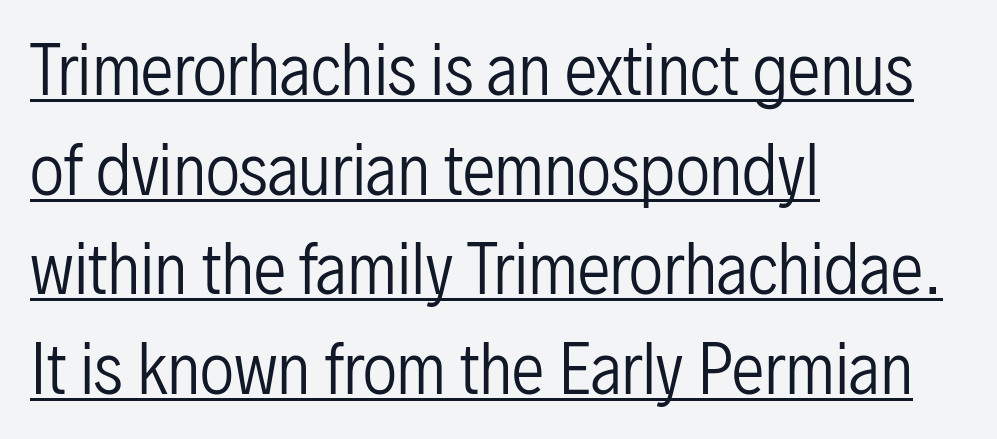
{"serif": "no", "italic": "no", "bold": "no", "weight": "regular", "width": "condensed", "stroke_contrast": "low", "x_height": "medium", "monospaced": "no", "underline": "yes", "align": "left", "line_spacing": "normal", "line_spacing_ratio": 1.51, "letter_spacing": "normal", "letter_spacing_em": 0.0, "glyph_px": 66}
